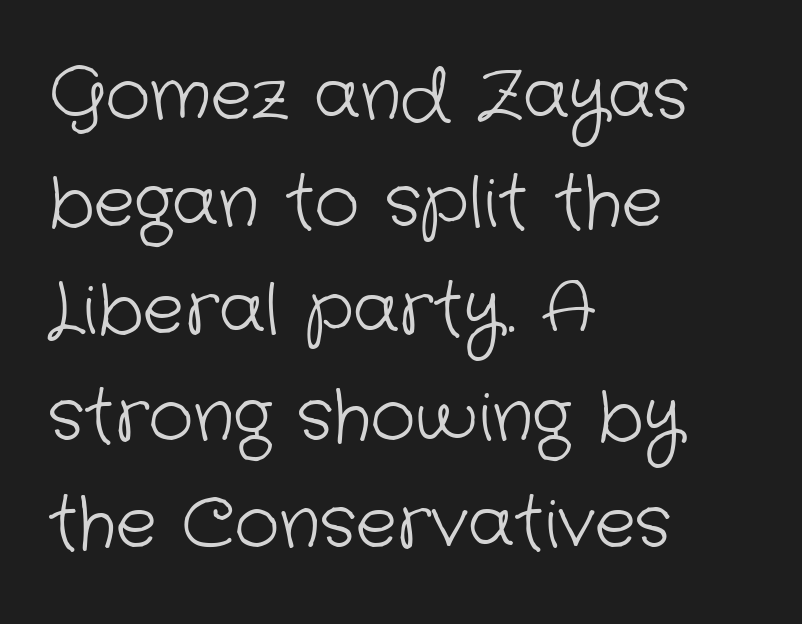
Q: Is the text bold? A: No.
Q: Is the typeface a serif or a sans-serif typeface? A: Sans-serif.
Q: Is the text underlined? A: No.
Q: How is the paragraph aligned? A: Left-aligned.
Q: Is the spacing between letters normal or unusually wide? A: Normal.
Q: Is the spacing between lines tight, normal or loose? A: Normal.
Q: Width (condensed, normal, or wide)? A: Normal.
Q: Stroke contrast? A: Low.
Q: x-height? A: Medium.
Q: Monospaced? A: No.
